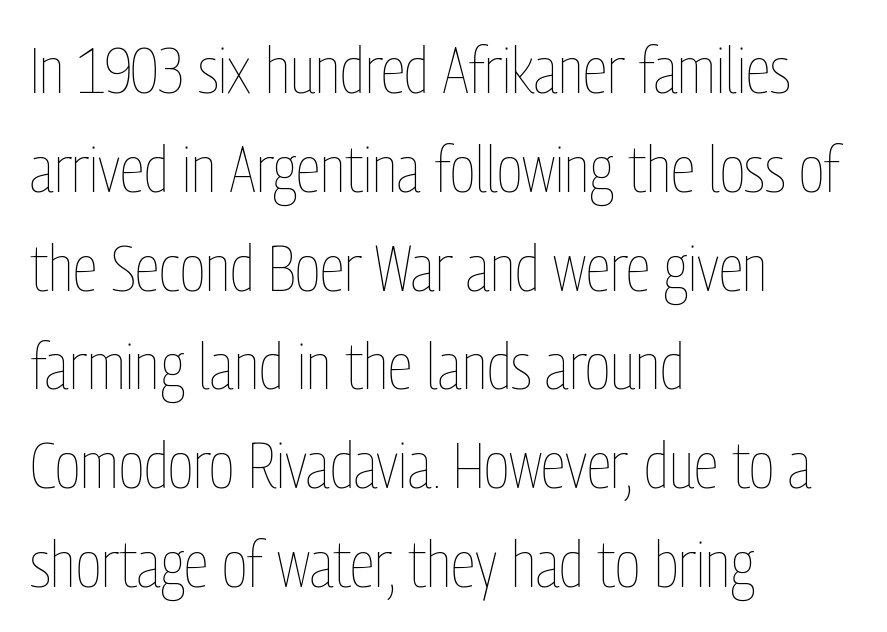
Looks like regular typesetting: each glyph gets only the width it needs. Heft: none added — not bold. Casual observation: everything's shoved over to the left. Lines of text with bare space underneath. Look at the tracking — it's just the regular setting, nothing added. Quick note: not italic, upright.
